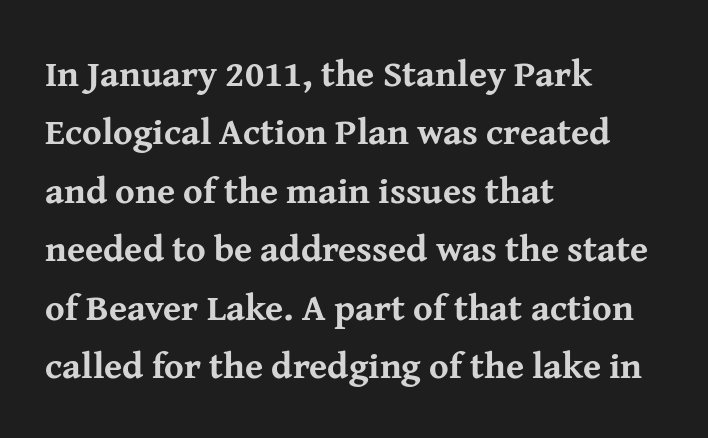
Q: Is the text bold? A: Yes.
Q: Is the text italic (slanted)? A: No, it is upright.
Q: Is the typeface a serif or a sans-serif typeface? A: Serif.
Q: Is the text underlined? A: No.
Q: How is the paragraph aligned? A: Left-aligned.
Q: Is the spacing between letters normal or unusually wide? A: Normal.
Q: Is the spacing between lines tight, normal or loose? A: Normal.
Q: Width (condensed, normal, or wide)? A: Normal.
Q: Stroke contrast? A: Medium.
Q: x-height? A: Medium.
Q: Monospaced? A: No.
